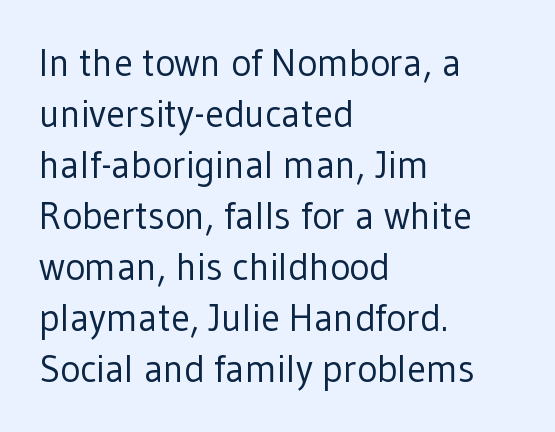
The image shows 38 px regular-weight sans-serif type, upright; set left-aligned, normal line spacing (1.34x), normal letter spacing, not underlined; low stroke contrast and a medium x-height.
